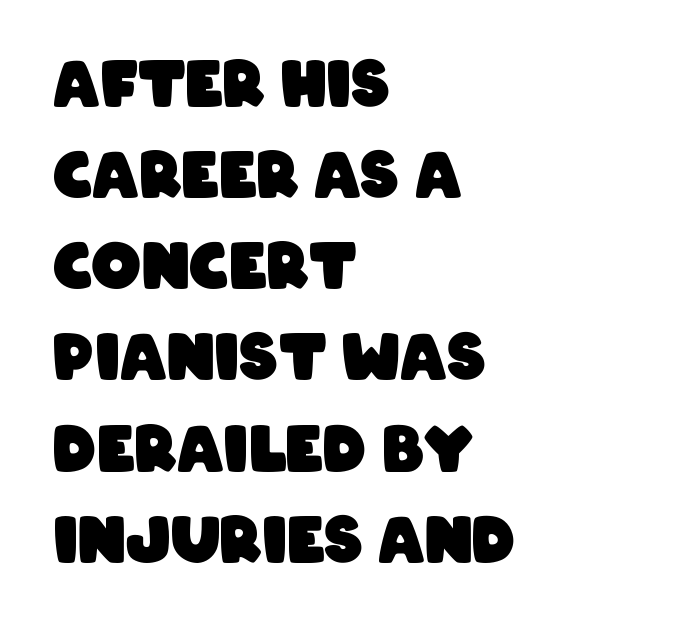
The image shows 62 px heavy, condensed sans-serif type; set left-aligned, normal line spacing (1.47x), normal letter spacing, not underlined; low stroke contrast and a large x-height.
